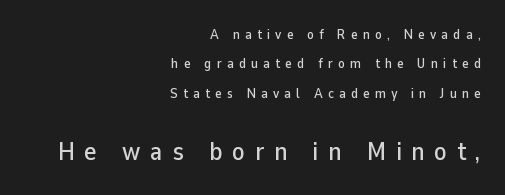
Layout note: lines flush right. Italic? Not at all — the glyphs are vertical. The lower block of text is set noticeably larger than the block above it. Here the glyphs are tracked loosely, breaking word shapes into spaced letters. The string is rendered with underlining switched off. The leading is generous, giving the passage an open texture.
